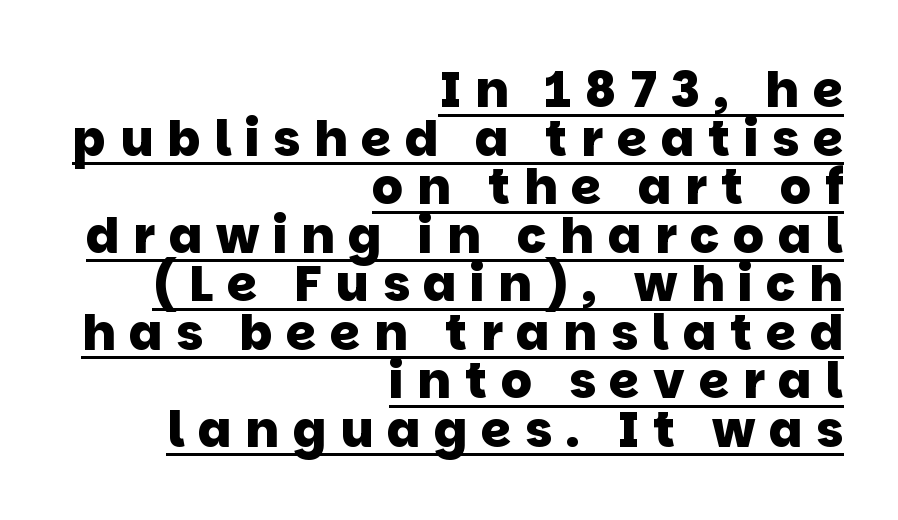
Q: Is the text bold? A: Yes.
Q: Is the typeface a serif or a sans-serif typeface? A: Sans-serif.
Q: Is the text underlined? A: Yes.
Q: How is the paragraph aligned? A: Right-aligned.
Q: Is the spacing between letters normal or unusually wide? A: Unusually wide.
Q: Is the spacing between lines tight, normal or loose? A: Tight.
Q: Width (condensed, normal, or wide)? A: Normal.
Q: Stroke contrast? A: Low.
Q: x-height? A: Large.
Q: Monospaced? A: No.
